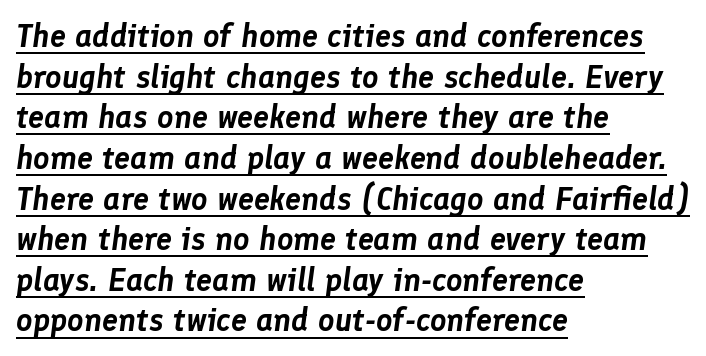
The image shows 32 px text type, italic (leaning right); set left-aligned, normal line spacing (1.27x), normal letter spacing, underlined; low stroke contrast and a medium x-height.
